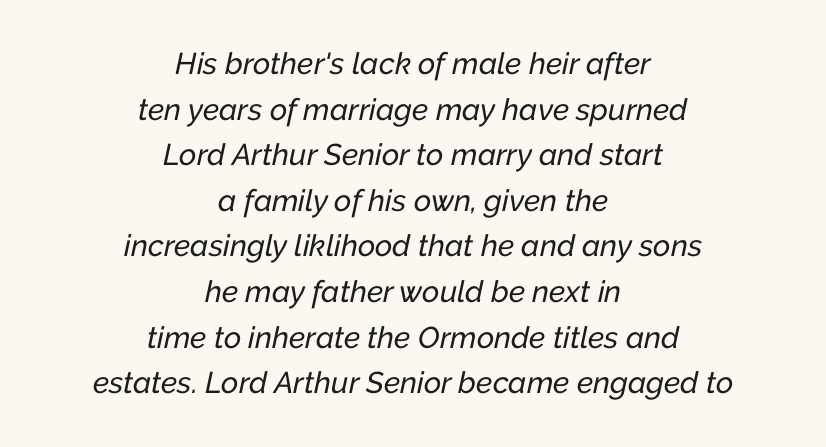
The image shows 30 px text type, italic (leaning right); set centered, normal line spacing (1.52x), normal letter spacing, not underlined; low stroke contrast and a medium x-height.
